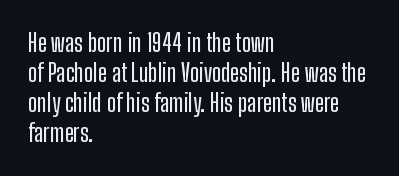
Q: Is the text italic (slanted)? A: No, it is upright.
Q: Is the text underlined? A: No.
Q: How is the paragraph aligned? A: Left-aligned.
Q: Is the spacing between letters normal or unusually wide? A: Normal.
Q: Is the spacing between lines tight, normal or loose? A: Normal.
